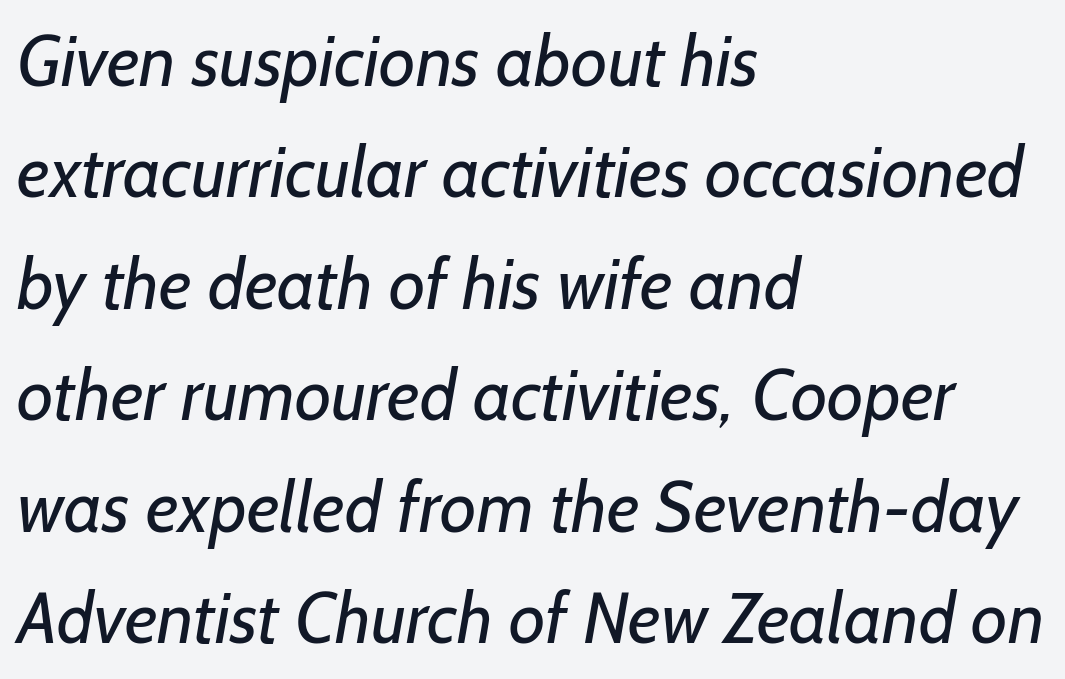
Each letter's strokes conclude bluntly, with no projecting serifs. Unbolded letterforms with no extra heft. Spacing verdict: proportional, widths tailored to each character. Glyph-to-glyph distance matches everyday printed text.
